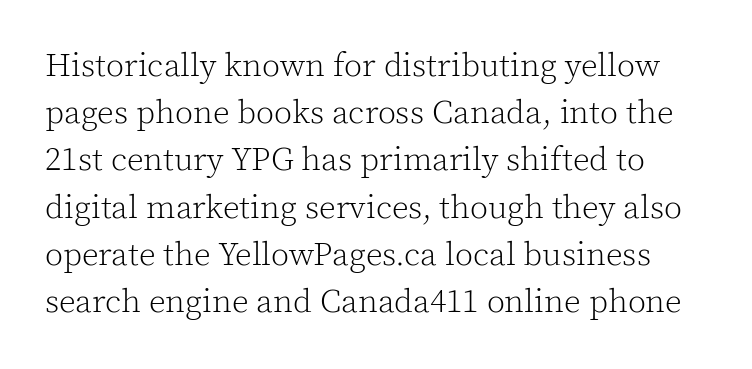
Q: Is the text bold? A: No.
Q: Is the text italic (slanted)? A: No, it is upright.
Q: Is the typeface a serif or a sans-serif typeface? A: Serif.
Q: Is the text underlined? A: No.
Q: Is the spacing between letters normal or unusually wide? A: Normal.
Q: Is the spacing between lines tight, normal or loose? A: Normal.
Q: Width (condensed, normal, or wide)? A: Normal.
Q: x-height? A: Medium.
Q: Monospaced? A: No.
